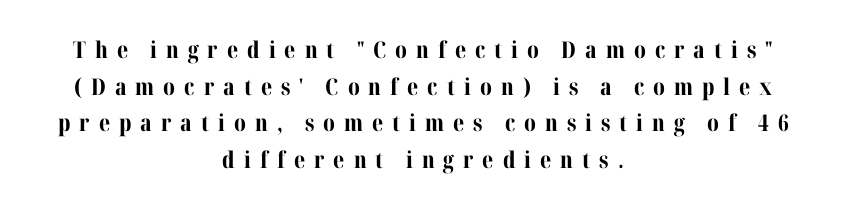
The image shows 23 px bold type, upright; set centered, normal line spacing (1.59x), unusually wide letter spacing (+0.39 em), not underlined.
